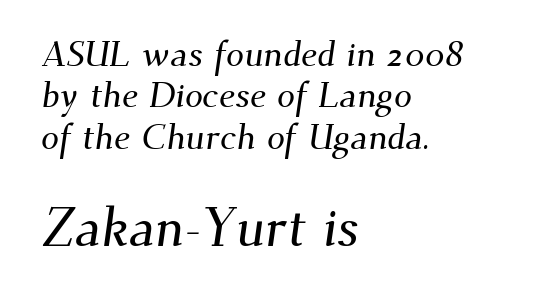
Q: Is the typeface a serif or a sans-serif typeface? A: Serif.
Q: Is the text underlined? A: No.
Q: How is the paragraph aligned? A: Left-aligned.
Q: Is the spacing between letters normal or unusually wide? A: Normal.
Q: Is the spacing between lines tight, normal or loose? A: Tight.
Q: Which block of text is set in a larger size, the first (top) or the second (bottom)? A: The second (bottom) one.
Q: Width (condensed, normal, or wide)? A: Normal.
Q: Stroke contrast? A: Medium.
Q: x-height? A: Small.
Q: Monospaced? A: No.
